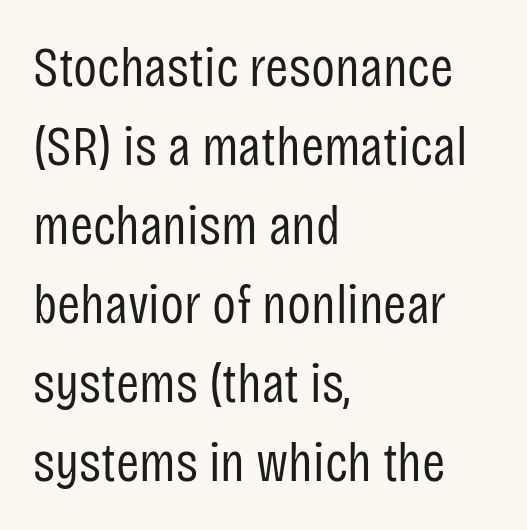
Q: Is the text bold? A: No.
Q: Is the text italic (slanted)? A: No, it is upright.
Q: Is the typeface a serif or a sans-serif typeface? A: Sans-serif.
Q: Is the text underlined? A: No.
Q: How is the paragraph aligned? A: Left-aligned.
Q: Is the spacing between letters normal or unusually wide? A: Normal.
Q: Is the spacing between lines tight, normal or loose? A: Normal.
Q: Width (condensed, normal, or wide)? A: Condensed.
Q: Stroke contrast? A: Low.
Q: x-height? A: Large.
Q: Monospaced? A: No.
